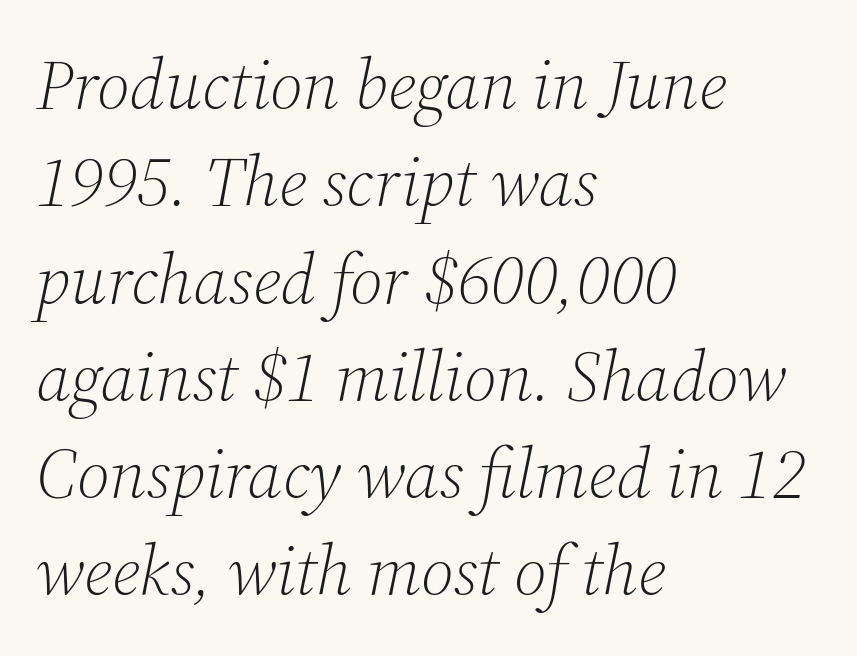
{"serif": "yes", "italic": "yes", "lean": "right", "slant_degrees": 12, "bold": "no", "weight": "light", "width": "normal", "stroke_contrast": "medium", "x_height": "medium", "monospaced": "no", "underline": "no", "align": "left", "line_spacing": "normal", "line_spacing_ratio": 1.39, "letter_spacing": "normal", "letter_spacing_em": 0.0, "glyph_px": 70}
